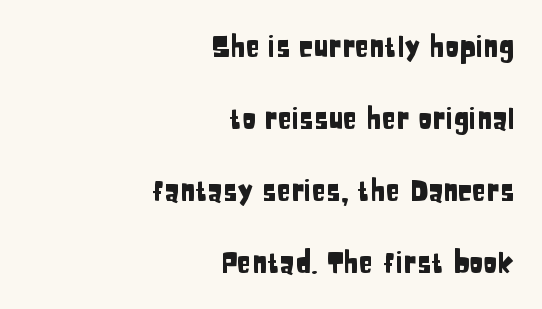
The image shows 29 px condensed sans-serif type, upright; set right-aligned, loose line spacing (2.48x), normal letter spacing, not underlined; low stroke contrast and a large x-height.
